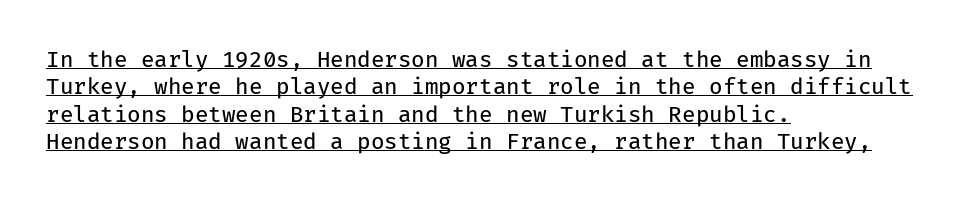
Q: Is the text bold? A: No.
Q: Is the text italic (slanted)? A: No, it is upright.
Q: Is the text underlined? A: Yes.
Q: How is the paragraph aligned? A: Left-aligned.
Q: Is the spacing between letters normal or unusually wide? A: Normal.
Q: Is the spacing between lines tight, normal or loose? A: Normal.
